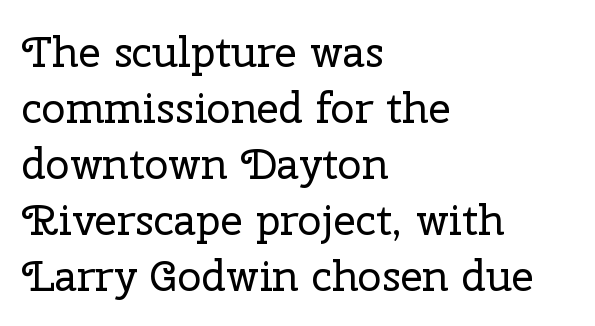
Q: Is the text bold? A: No.
Q: Is the text italic (slanted)? A: No, it is upright.
Q: Is the typeface a serif or a sans-serif typeface? A: Serif.
Q: Is the text underlined? A: No.
Q: How is the paragraph aligned? A: Left-aligned.
Q: Is the spacing between letters normal or unusually wide? A: Normal.
Q: Is the spacing between lines tight, normal or loose? A: Normal.
Q: Width (condensed, normal, or wide)? A: Normal.
Q: Stroke contrast? A: Low.
Q: x-height? A: Medium.
Q: Monospaced? A: No.
